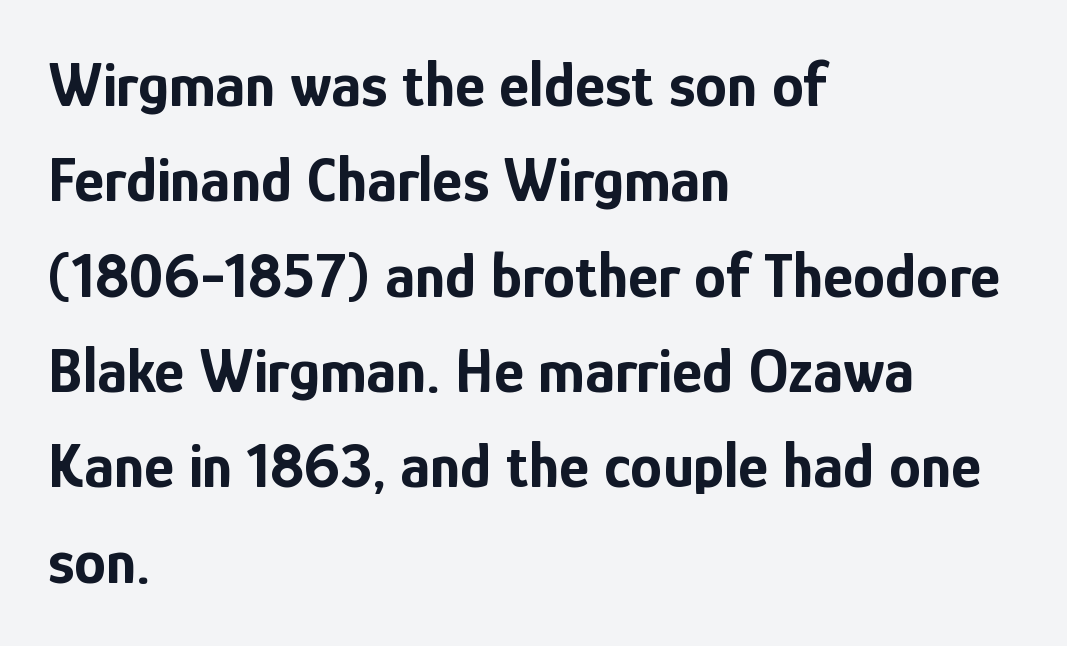
{"serif": "no", "italic": "no", "bold": "yes", "weight": "bold", "width": "condensed", "stroke_contrast": "low", "x_height": "medium", "monospaced": "no", "underline": "no", "align": "left", "line_spacing": "normal", "line_spacing_ratio": 1.49, "letter_spacing": "normal", "letter_spacing_em": 0.0, "glyph_px": 64}
